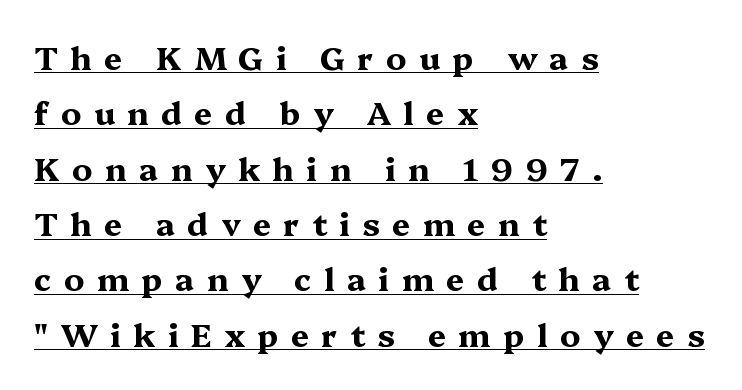
{"serif": "yes", "italic": "no", "bold": "yes", "weight": "bold", "width": "wide", "stroke_contrast": "medium", "x_height": "medium", "monospaced": "no", "underline": "yes", "align": "left", "line_spacing_ratio": 1.73, "letter_spacing": "wide", "letter_spacing_em": 0.39, "glyph_px": 32}
